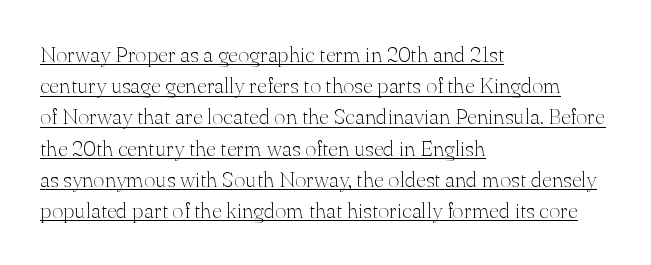
{"italic": "no", "bold": "no", "underline": "yes", "align": "left", "line_spacing": "normal", "line_spacing_ratio": 1.42, "letter_spacing": "normal", "letter_spacing_em": 0.0, "glyph_px": 22}
